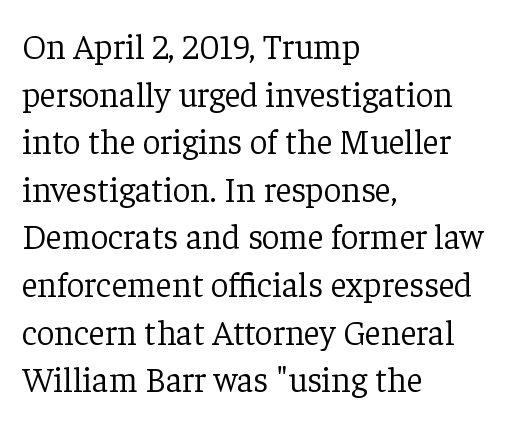
The image shows 35 px light serif type, upright; set left-aligned, normal line spacing (1.36x), normal letter spacing, not underlined; low stroke contrast and a medium x-height.
